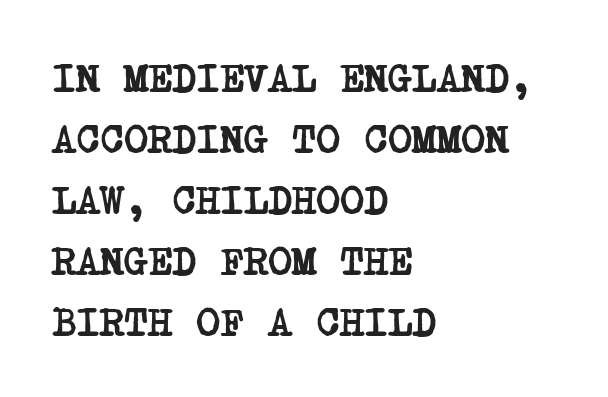
The image shows 41 px semibold, condensed serif type; set left-aligned, normal line spacing (1.49x), normal letter spacing, not underlined; low stroke contrast and a large x-height.
